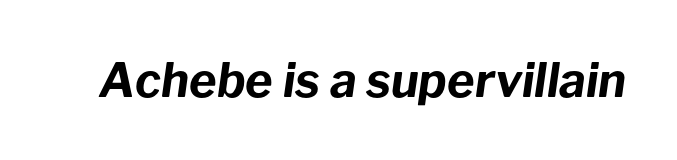
The image shows 47 px bold type, italic (leaning right); set normal letter spacing, not underlined; low stroke contrast and a medium x-height.
